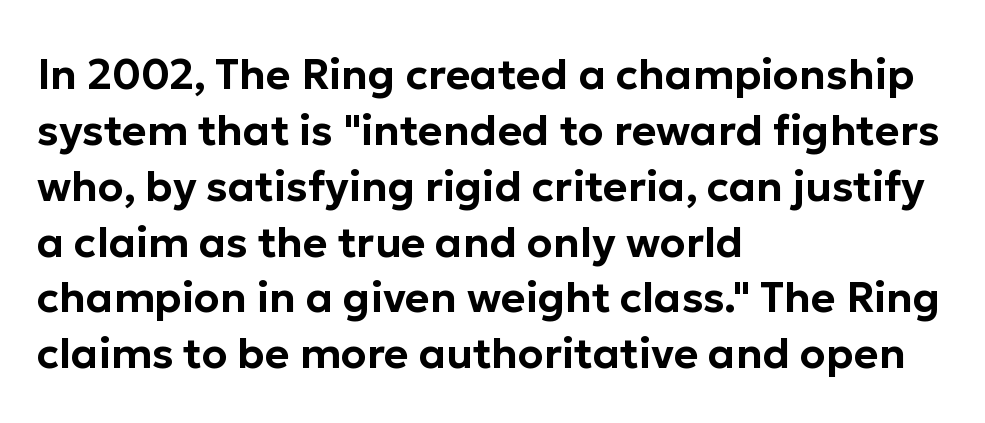
{"serif": "no", "italic": "no", "width": "normal", "stroke_contrast": "low", "x_height": "medium", "monospaced": "no", "underline": "no", "align": "left", "line_spacing": "normal", "line_spacing_ratio": 1.33, "letter_spacing": "normal", "letter_spacing_em": 0.0, "glyph_px": 42}
